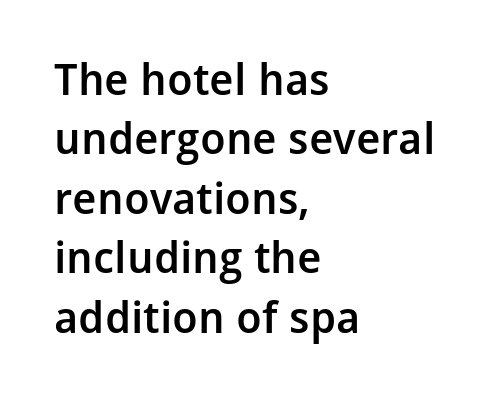
The image shows 44 px semibold sans-serif type, upright; set left-aligned, normal line spacing (1.35x), normal letter spacing, not underlined; low stroke contrast and a medium x-height.
